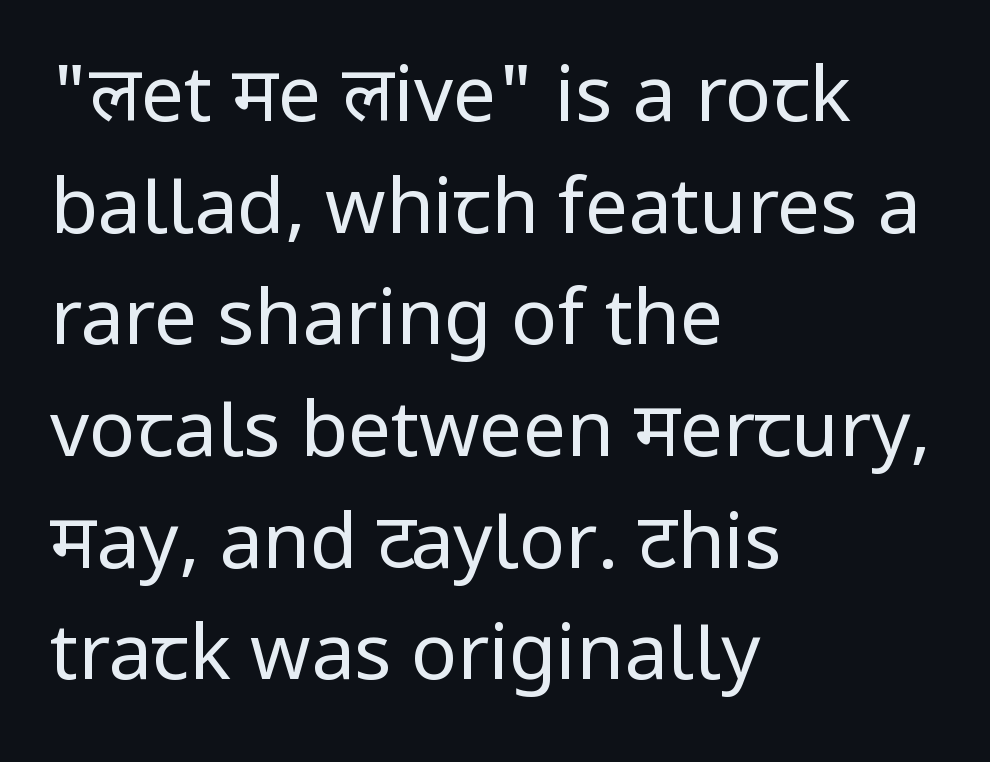
Unlike italic type, these characters show no tilt at all. Here the glyphs are tracked normally, forming tight word shapes. Is this a heavy cut? Hardly; it is regular or lighter. You could not count columns in this text — the font is proportionally spaced. This rendering uses left alignment, leaving the right contour irregular.
